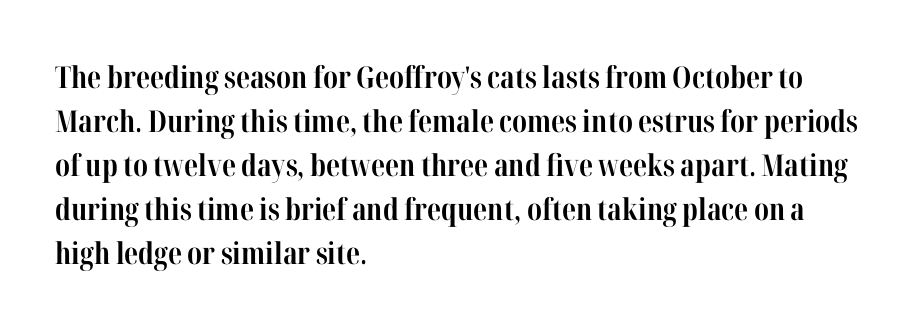
Emphasis by weight is at full strength: bold. The glyphs are unaccompanied by any horizontal stroke below them. A normal amount of white space separates one row of letters from the next. All the whitespace from short lines collects on the right.
